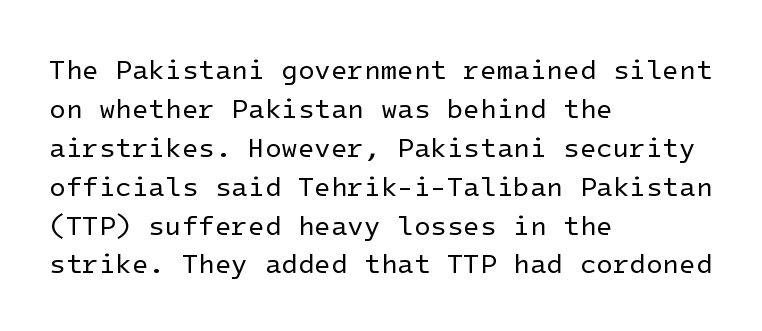
{"italic": "no", "bold": "no", "underline": "no", "align": "left", "line_spacing": "normal", "line_spacing_ratio": 1.44, "letter_spacing": "normal", "letter_spacing_em": 0.0, "glyph_px": 27}
